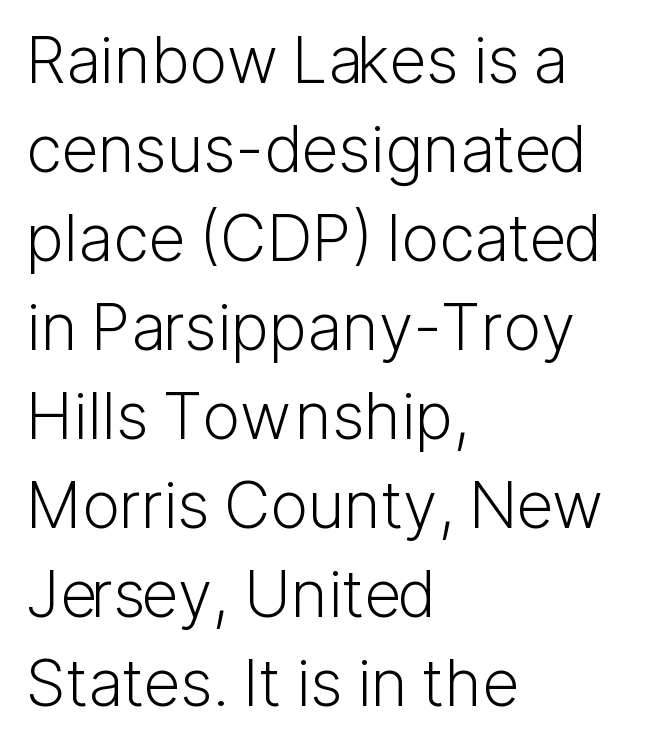
The image shows 64 px light sans-serif type, upright; set left-aligned, normal line spacing (1.39x), normal letter spacing, not underlined; low stroke contrast and a medium x-height.
